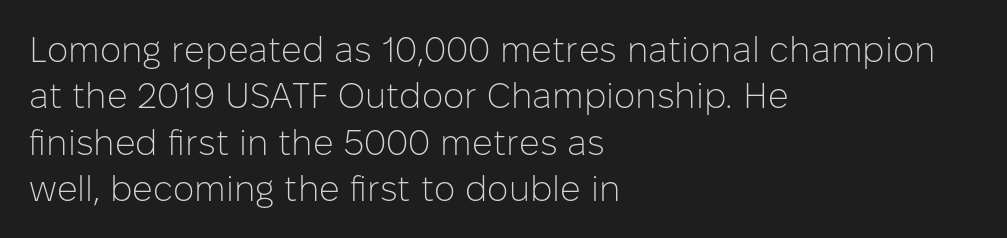
Q: Is the text bold? A: No.
Q: Is the text italic (slanted)? A: No, it is upright.
Q: Is the typeface a serif or a sans-serif typeface? A: Sans-serif.
Q: Is the text underlined? A: No.
Q: How is the paragraph aligned? A: Left-aligned.
Q: Is the spacing between letters normal or unusually wide? A: Normal.
Q: Is the spacing between lines tight, normal or loose? A: Normal.
Q: Width (condensed, normal, or wide)? A: Normal.
Q: Stroke contrast? A: Low.
Q: x-height? A: Medium.
Q: Monospaced? A: No.
